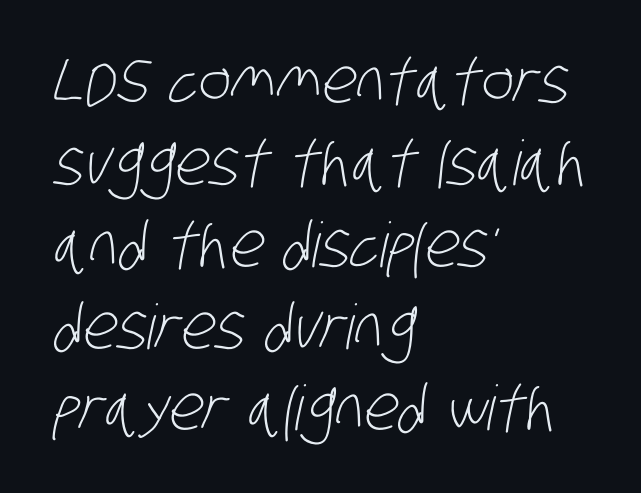
Q: Is the text bold? A: No.
Q: Is the typeface a serif or a sans-serif typeface? A: Sans-serif.
Q: Is the text underlined? A: No.
Q: How is the paragraph aligned? A: Left-aligned.
Q: Is the spacing between letters normal or unusually wide? A: Normal.
Q: Is the spacing between lines tight, normal or loose? A: Normal.
Q: Width (condensed, normal, or wide)? A: Condensed.
Q: Stroke contrast? A: Low.
Q: x-height? A: Large.
Q: Monospaced? A: No.
